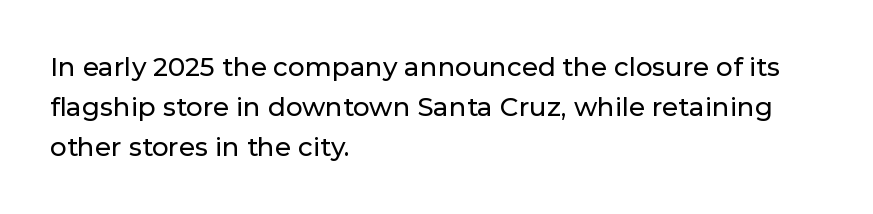
The image shows 26 px text type, upright; set left-aligned, normal line spacing (1.54x), normal letter spacing, not underlined.
